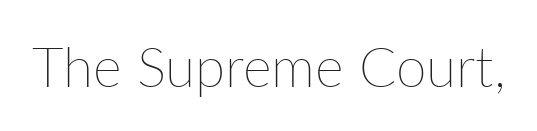
The space directly below the letters is spotless. This sample has the flowing, uneven cadence of proportional lettering. Weight: regular or lighter. A typesetter would call this zero additional tracking. Ascenders rise straight up at ninety degrees.
